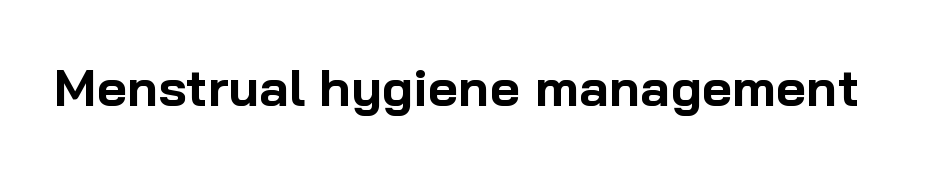
Q: Is the text bold? A: Yes.
Q: Is the text italic (slanted)? A: No, it is upright.
Q: Is the typeface a serif or a sans-serif typeface? A: Sans-serif.
Q: Is the text underlined? A: No.
Q: Is the spacing between letters normal or unusually wide? A: Normal.
Q: Width (condensed, normal, or wide)? A: Normal.
Q: Stroke contrast? A: Low.
Q: x-height? A: Medium.
Q: Monospaced? A: No.
